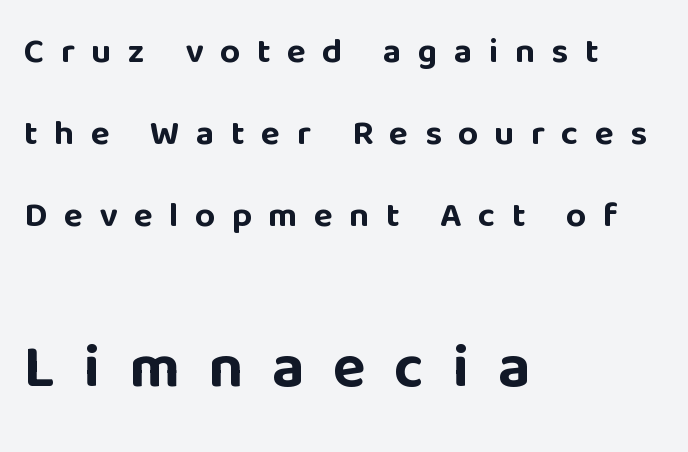
{"serif": "no", "italic": "no", "bold": "yes", "weight": "bold", "width": "normal", "stroke_contrast": "low", "x_height": "large", "monospaced": "no", "underline": "no", "align": "left", "line_spacing": "loose", "line_spacing_ratio": 2.35, "letter_spacing": "wide", "letter_spacing_em": 0.47, "larger_block": "second", "size_ratio": 1.74, "glyph_px": 61}
